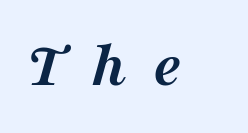
Descender tails drop into unmarked territory. In terms of weight, the rendering is a true, heavy bold. Typographically, this falls in the serif category. Tracking value appears strongly positive — letters spread wide. In terms of posture, this sample is oblique.
